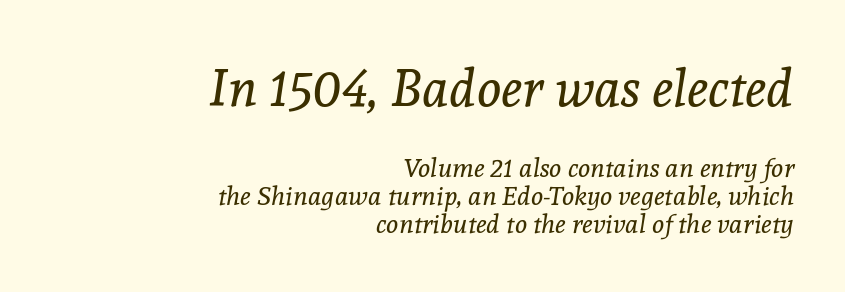
The image shows 52 px regular-weight serif type, italic (leaning right); set right-aligned, tight line spacing (1.08x), normal letter spacing, not underlined; the first (top) block is 2.0x larger; a medium x-height.
